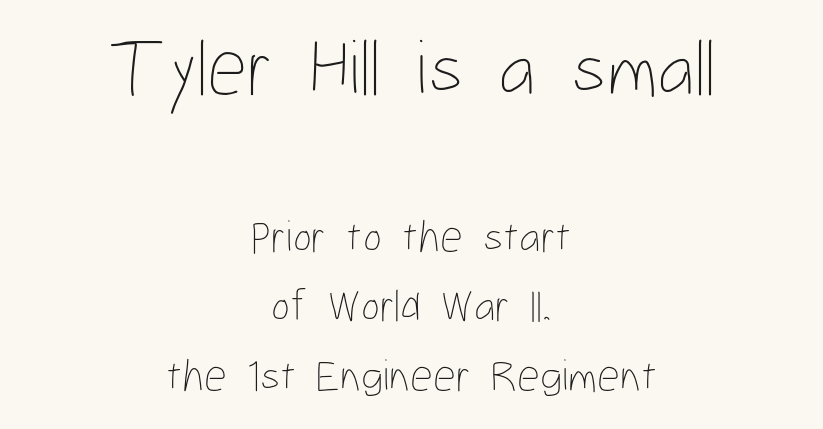
Which margin do the lines hug? Neither — every line sits in the middle. Each word holds together tightly as a unit, with standard inter-letter gaps. Is the lower block the larger one? No — the upper block carries the bigger type. Clear beneath every line of the passage.
